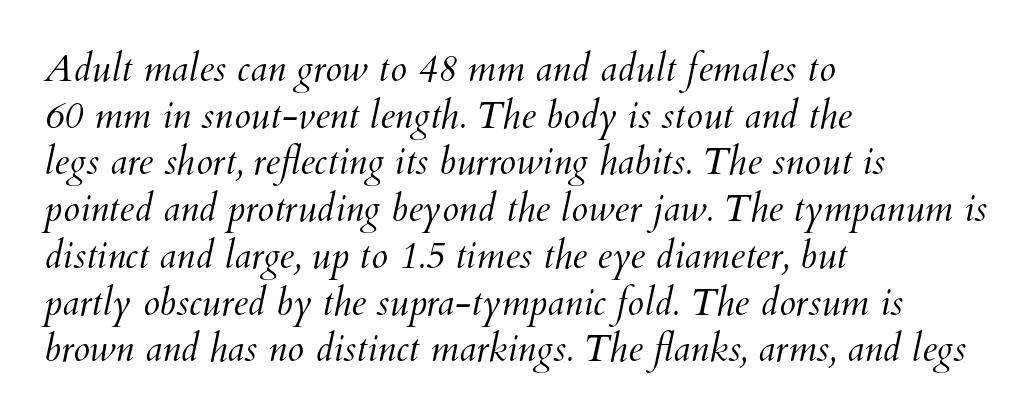
{"bold": "no", "weight": "light", "width": "normal", "stroke_contrast": "medium", "x_height": "small", "monospaced": "no", "underline": "no", "align": "left", "line_spacing_ratio": 1.23, "letter_spacing": "normal", "letter_spacing_em": 0.0, "glyph_px": 38}
